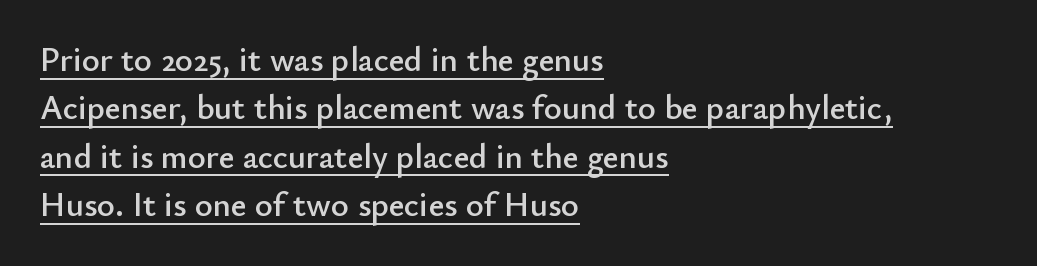
The typesetter has applied underlining to the passage shown. Rows of type keep a routine distance in the vertical direction. Glyph-to-glyph distance matches everyday printed text. You can tell from the bare stems that sans-serif type was used.
